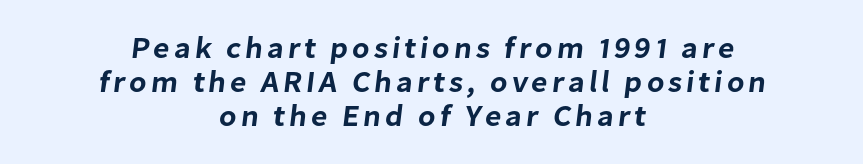
Q: Is the typeface a serif or a sans-serif typeface? A: Sans-serif.
Q: Is the text underlined? A: No.
Q: How is the paragraph aligned? A: Centered.
Q: Is the spacing between lines tight, normal or loose? A: Tight.
Q: Width (condensed, normal, or wide)? A: Normal.
Q: Stroke contrast? A: Low.
Q: x-height? A: Medium.
Q: Monospaced? A: No.
